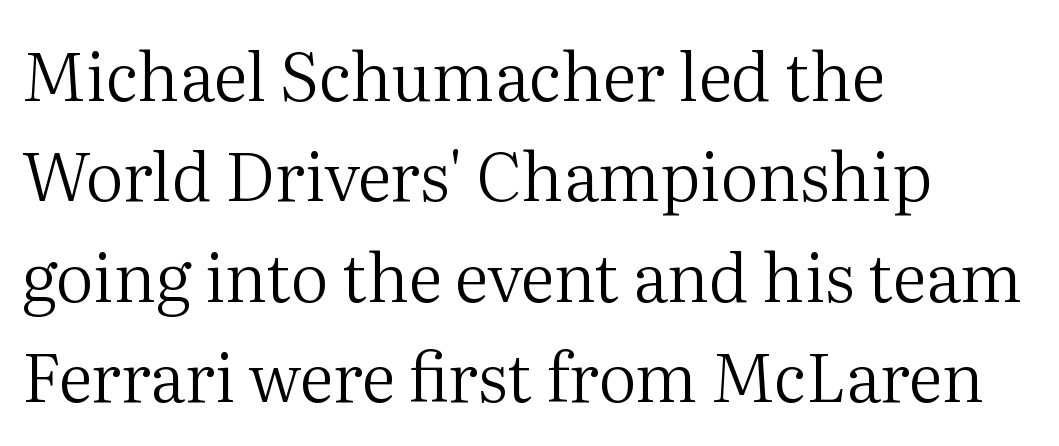
These lines keep a tight, regular rhythm from letter to letter. The leading is moderate, giving the passage an even texture. The strokes are not fattened; the text isn't bold. The passage shown is not underscored anywhere. A student would call this left alignment; a typographer would say flush left, rag right.
